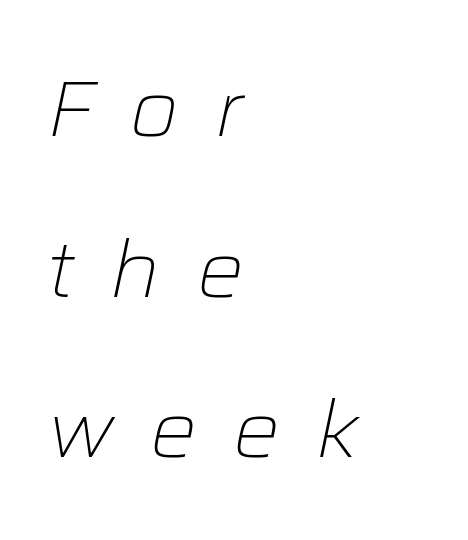
The image shows 78 px light type, italic (leaning right); set left-aligned, loose line spacing (2.06x), unusually wide letter spacing (+0.46 em), not underlined; low stroke contrast and a medium x-height.
